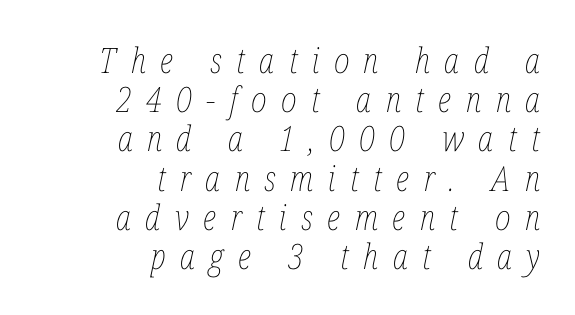
{"italic": "yes", "lean": "right", "slant_degrees": 12, "bold": "no", "weight": "thin", "width": "condensed", "stroke_contrast": "low", "x_height": "medium", "monospaced": "no", "underline": "no", "align": "right", "line_spacing": "tight", "line_spacing_ratio": 1.12, "letter_spacing": "wide", "letter_spacing_em": 0.41, "glyph_px": 35}
